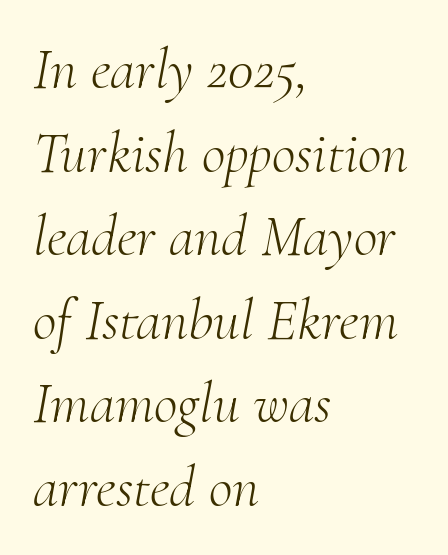
The space between consecutive lines is moderate. The text carries the slant typical of an italic or oblique font. Is this a sans? No — the strokes have serifs. This rendering leaves character spacing at its baseline value. Bare-footed words on every line. In CSS terms this would be text-align: left.
